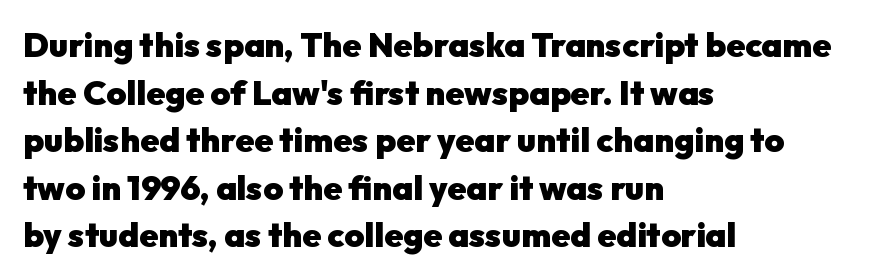
The image shows 34 px heavy sans-serif type, upright; set left-aligned, normal line spacing (1.4x), normal letter spacing, not underlined; low stroke contrast and a medium x-height.
